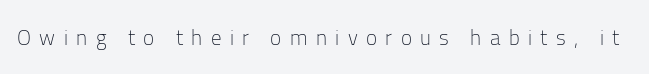
No heavy texture on the line: the type isn't bold. Bare-footed words on every line. The letters are spread apart with noticeably loose tracking. You can tell it's not italic because the verticals are truly vertical.
